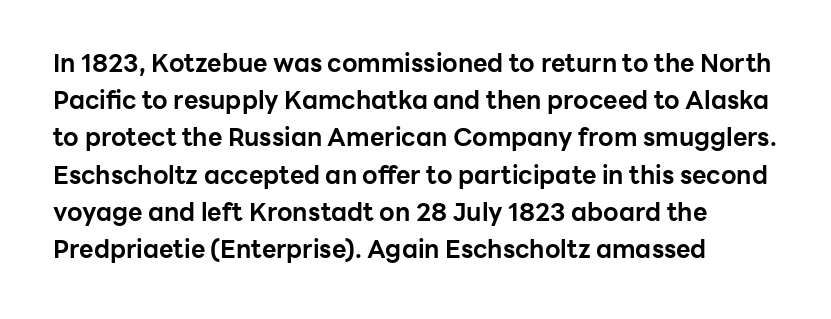
The image shows 25 px bold type, upright; set normal line spacing (1.49x), normal letter spacing, not underlined.
